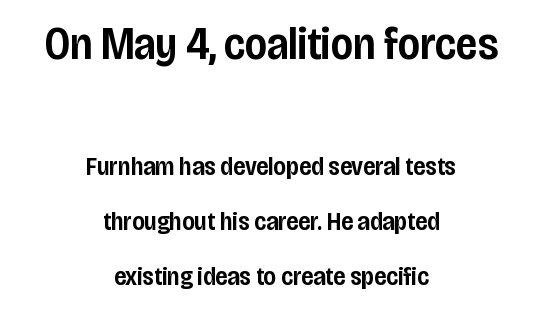
The image shows 46 px semibold, condensed sans-serif type, upright; set centered, loose line spacing (2.11x), normal letter spacing, not underlined; the first (top) block is 1.77x larger; low stroke contrast and a large x-height.
